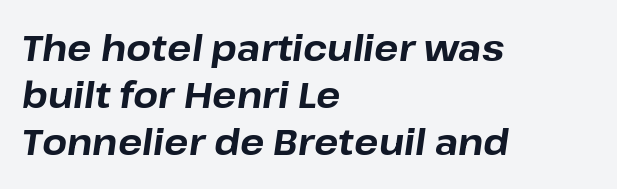
Descenders are the only things crossing below the line. The letters are slanted; this is an italic face. Bold? Absolutely — the strokes are thick and heavy. Proportional: the letters do not fall into vertical columns. The ragged edge is on the right, which tells us the setting is flush left. The letterforms sit shoulder to shoulder at normal distance.
